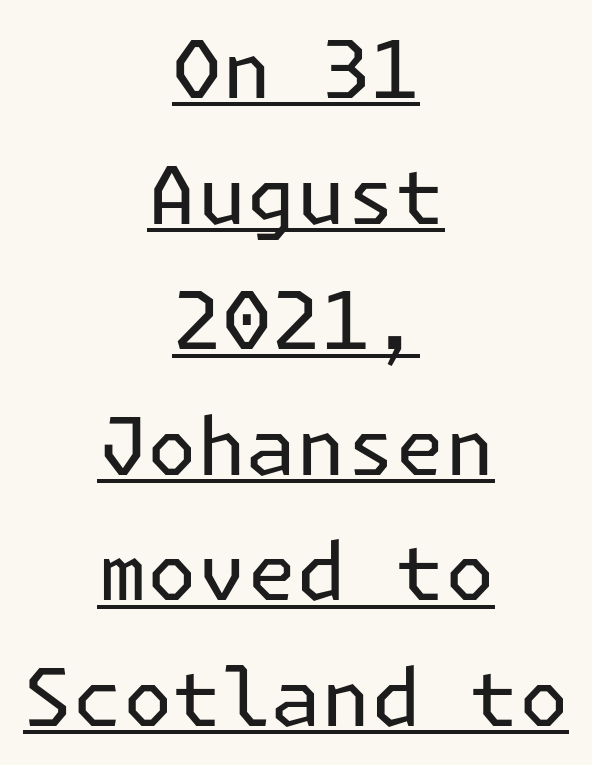
The image shows 80 px regular-weight sans-serif type, upright; set centered, normal line spacing (1.57x), normal letter spacing, underlined; low stroke contrast and a medium x-height.
